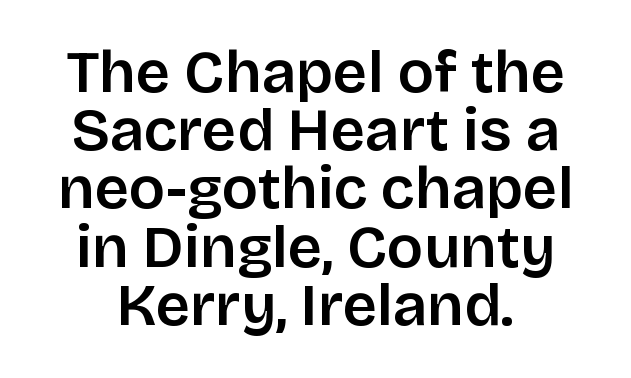
Q: Is the text italic (slanted)? A: No, it is upright.
Q: Is the typeface a serif or a sans-serif typeface? A: Sans-serif.
Q: Is the text underlined? A: No.
Q: Is the spacing between letters normal or unusually wide? A: Normal.
Q: Is the spacing between lines tight, normal or loose? A: Tight.
Q: Width (condensed, normal, or wide)? A: Normal.
Q: Stroke contrast? A: Low.
Q: x-height? A: Large.
Q: Monospaced? A: No.
